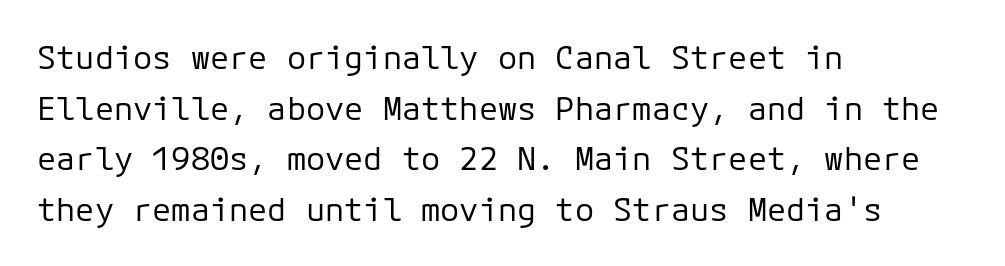
Reading down the column, the eye jumps a familiar distance to each next line. The space beneath each line is pristine and unruled. The font family rendered here belongs to the sans-serif group. Bold? No — there's no thickening of the strokes. The letters stand straight up with perfectly vertical stems.
